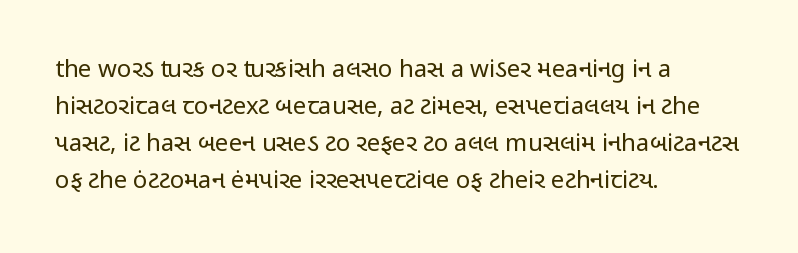
{"italic": "no", "bold": "no", "underline": "no", "align": "left", "line_spacing": "normal", "line_spacing_ratio": 1.54, "letter_spacing": "normal", "letter_spacing_em": 0.0, "glyph_px": 24}
